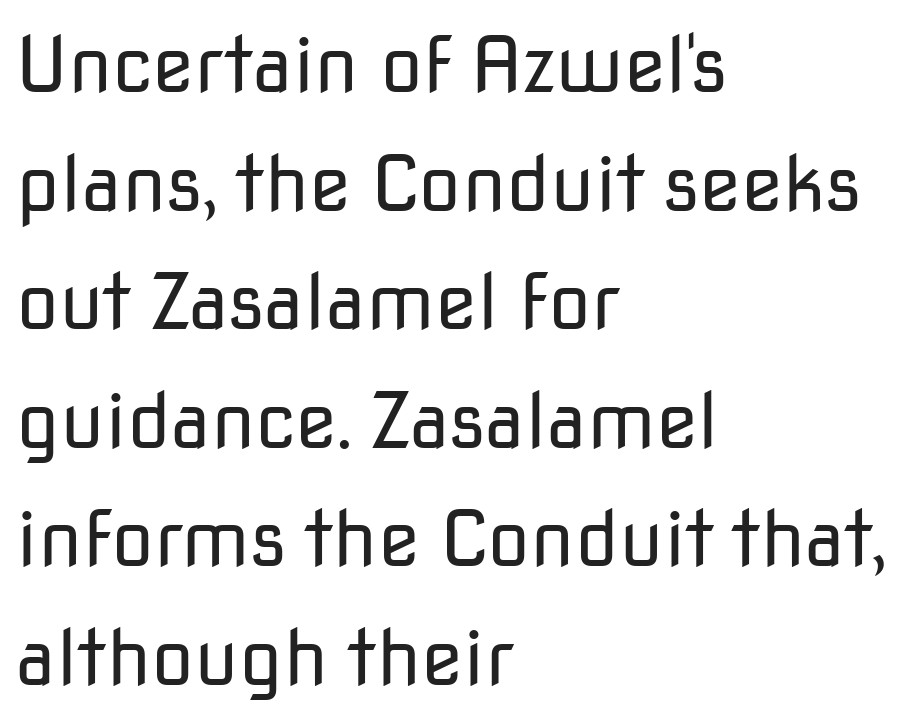
The image shows 77 px regular-weight sans-serif type, upright; set left-aligned, normal line spacing (1.54x), normal letter spacing, not underlined; low stroke contrast and a medium x-height.
